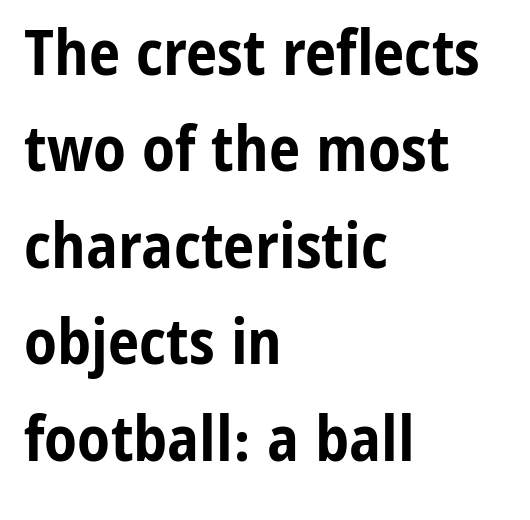
{"serif": "no", "italic": "no", "bold": "yes", "weight": "bold", "width": "condensed", "stroke_contrast": "low", "x_height": "medium", "monospaced": "no", "underline": "no", "align": "left", "line_spacing": "normal", "line_spacing_ratio": 1.53, "letter_spacing": "normal", "letter_spacing_em": 0.0, "glyph_px": 63}
